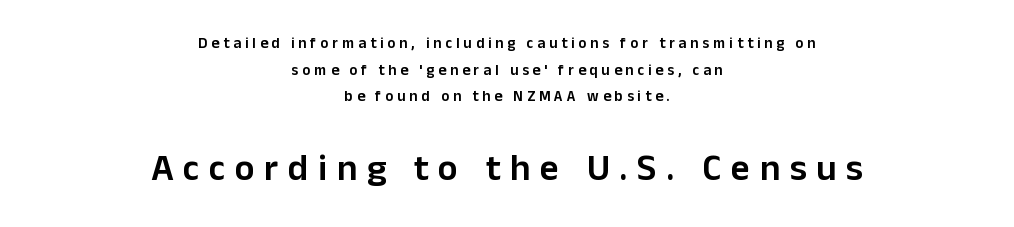
Q: Is the text bold? A: Semi-bold.
Q: Is the text italic (slanted)? A: No, it is upright.
Q: Is the typeface a serif or a sans-serif typeface? A: Sans-serif.
Q: Is the text underlined? A: No.
Q: How is the paragraph aligned? A: Centered.
Q: Is the spacing between letters normal or unusually wide? A: Unusually wide.
Q: Which block of text is set in a larger size, the first (top) or the second (bottom)? A: The second (bottom) one.
Q: Width (condensed, normal, or wide)? A: Normal.
Q: Stroke contrast? A: Low.
Q: x-height? A: Medium.
Q: Monospaced? A: No.
